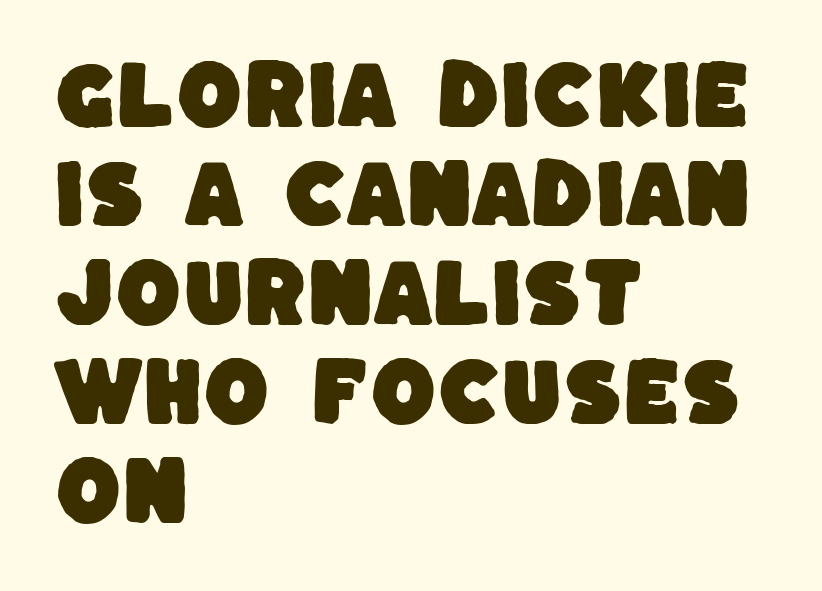
Q: Is the typeface a serif or a sans-serif typeface? A: Sans-serif.
Q: Is the text underlined? A: No.
Q: How is the paragraph aligned? A: Left-aligned.
Q: Is the spacing between letters normal or unusually wide? A: Normal.
Q: Is the spacing between lines tight, normal or loose? A: Normal.
Q: Width (condensed, normal, or wide)? A: Normal.
Q: Stroke contrast? A: Low.
Q: x-height? A: Large.
Q: Monospaced? A: No.
